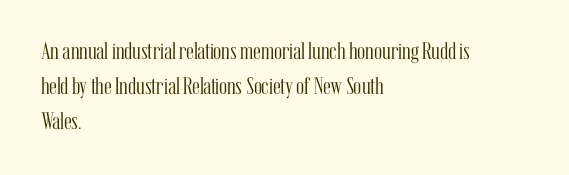
Summary of weight: not heavy and not bold. The passage shown stacks its lines at a standard gap. Upright lettering throughout. Tracking value appears to be zero — textbook default spacing.
